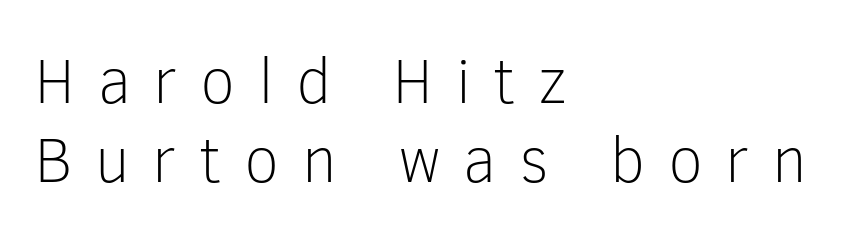
{"serif": "no", "italic": "no", "bold": "no", "weight": "light", "width": "normal", "stroke_contrast": "low", "x_height": "medium", "monospaced": "no", "underline": "no", "align": "left", "line_spacing_ratio": 1.24, "letter_spacing": "wide", "letter_spacing_em": 0.35, "glyph_px": 64}
